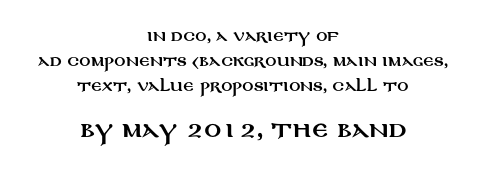
The letters in the lower block stand taller than those in the block above. In terms of posture, this sample is upright. Words appear dense and cohesive because spacing is normal. Centered paragraph, ragged on both sides. The space beneath each line is pristine and unruled.
